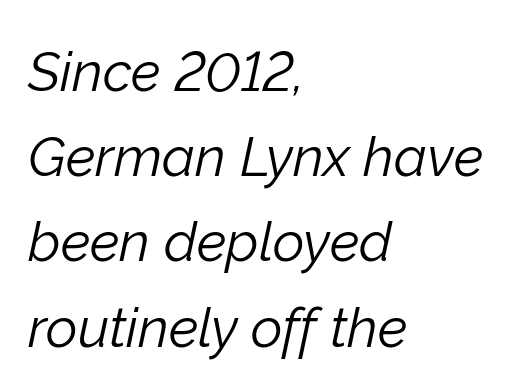
Q: Is the text bold? A: No.
Q: Is the text italic (slanted)? A: Yes, it leans right by about 12 degrees.
Q: Is the text underlined? A: No.
Q: How is the paragraph aligned? A: Left-aligned.
Q: Is the spacing between letters normal or unusually wide? A: Normal.
Q: Is the spacing between lines tight, normal or loose? A: Normal.
Q: Width (condensed, normal, or wide)? A: Normal.
Q: Stroke contrast? A: Low.
Q: x-height? A: Medium.
Q: Monospaced? A: No.
